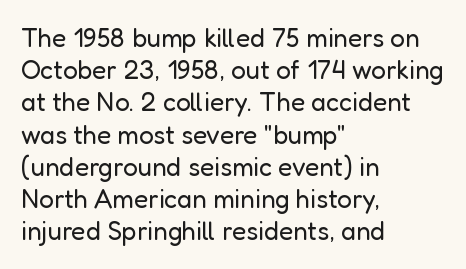
No letter is thick-stroked: the sample isn't bold. The lettering stays uniformly vertical, giving the passage a roman look. This sample uses plain, unmodified letter spacing. These lines stack with their left ends in a neat column. The gap between lines stays unmarked.
